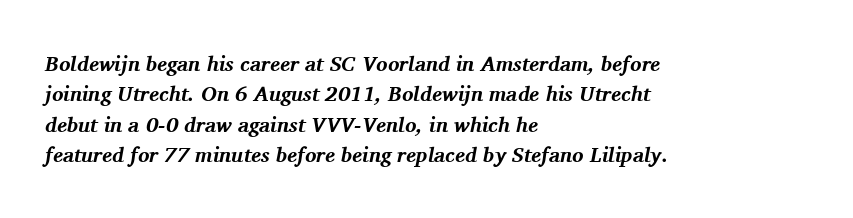
Bare-footed words on every line. This sample keeps an unexceptional amount of space between lines. Compared with an ordinary text face, these strokes are far heavier — a full bold. Letter spacing: default.
